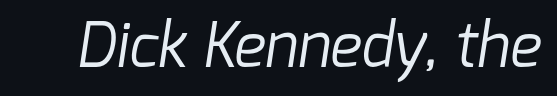
Weight class: somewhere from thin through regular. The letters carry no serifs — their stems end cleanly without finishing strokes. Is this a fixed-width face? No — the glyphs have proportional, varying widths. Nobody touched the tracking dial on this one. Lines of text with bare space underneath.
